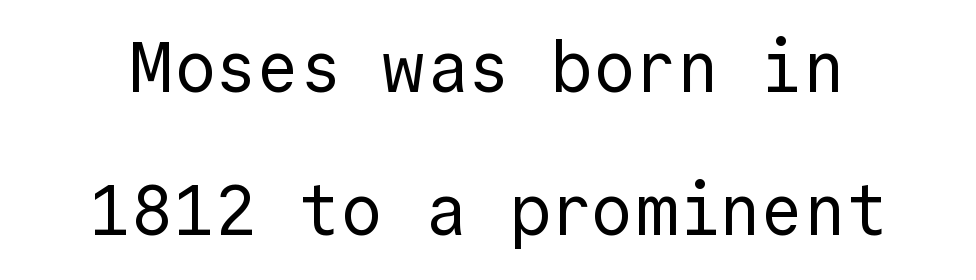
Q: Is the text bold? A: No.
Q: Is the text italic (slanted)? A: No, it is upright.
Q: Is the typeface a serif or a sans-serif typeface? A: Sans-serif.
Q: Is the text underlined? A: No.
Q: Is the spacing between letters normal or unusually wide? A: Normal.
Q: Is the spacing between lines tight, normal or loose? A: Loose.
Q: Width (condensed, normal, or wide)? A: Normal.
Q: x-height? A: Medium.
Q: Monospaced? A: Yes.
